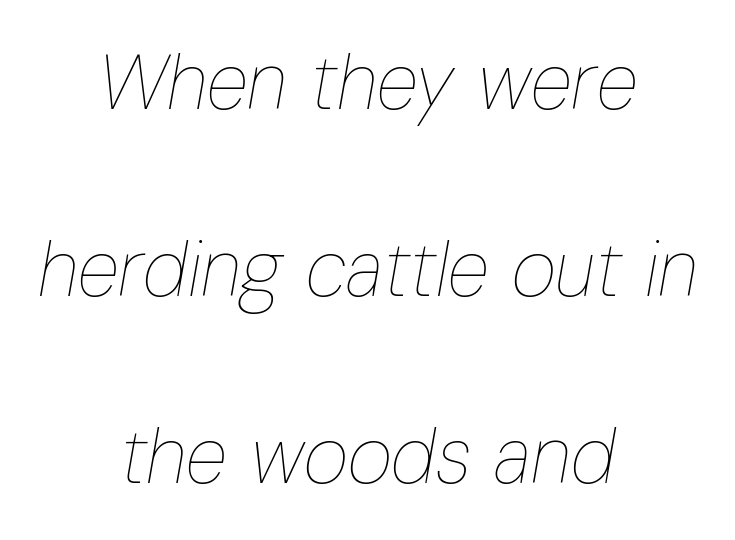
{"italic": "yes", "lean": "right", "slant_degrees": 10, "bold": "no", "weight": "thin", "width": "condensed", "stroke_contrast": "low", "x_height": "medium", "monospaced": "no", "underline": "no", "align": "center", "line_spacing": "loose", "line_spacing_ratio": 2.43, "letter_spacing": "normal", "letter_spacing_em": 0.0, "glyph_px": 77}
